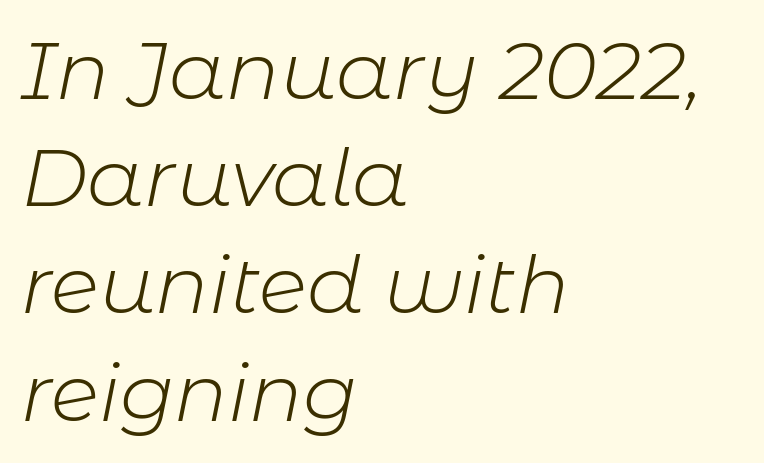
{"italic": "yes", "lean": "right", "slant_degrees": 11, "bold": "no", "weight": "light", "width": "normal", "stroke_contrast": "low", "x_height": "medium", "monospaced": "no", "underline": "no", "align": "left", "line_spacing": "normal", "line_spacing_ratio": 1.34, "letter_spacing": "normal", "letter_spacing_em": 0.0, "glyph_px": 80}
